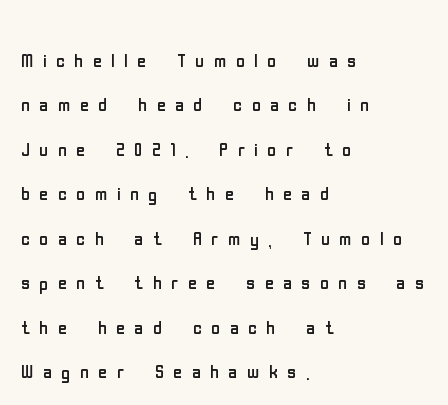
The image shows 25 px text type, upright; set left-aligned, line spacing 1.78x, unusually wide letter spacing (+0.37 em), not underlined.
